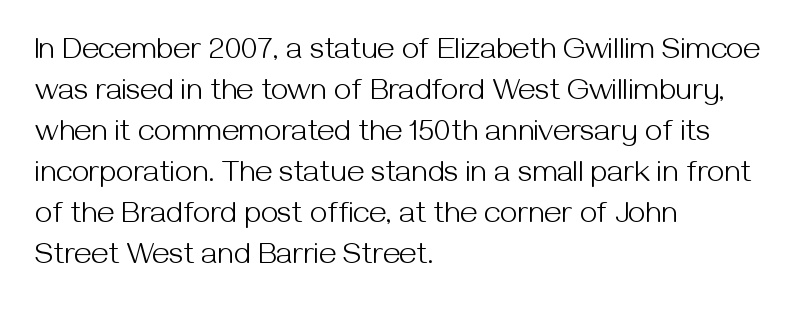
{"serif": "no", "italic": "no", "bold": "no", "weight": "light", "width": "normal", "stroke_contrast": "medium", "x_height": "medium", "monospaced": "no", "underline": "no", "align": "left", "line_spacing": "normal", "line_spacing_ratio": 1.32, "letter_spacing": "normal", "letter_spacing_em": 0.0, "glyph_px": 31}
